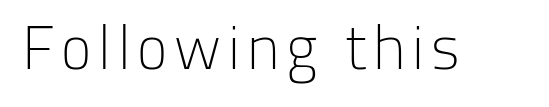
The passage shown is typed in a proportional face where columns would drift. Plain, unruled lines of type. These lines were composed using upright roman letters. No letter is thick-stroked: the sample isn't bold.
